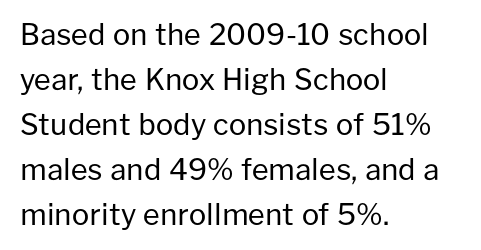
The image shows 29 px regular-weight sans-serif type, upright; set left-aligned, normal line spacing (1.55x), normal letter spacing, not underlined; low stroke contrast and a medium x-height.
